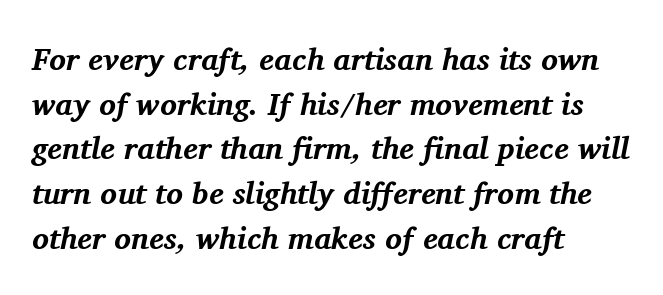
The image shows 31 px bold serif type, italic (leaning right); set left-aligned, normal line spacing (1.44x), normal letter spacing, not underlined; medium stroke contrast and a medium x-height.
